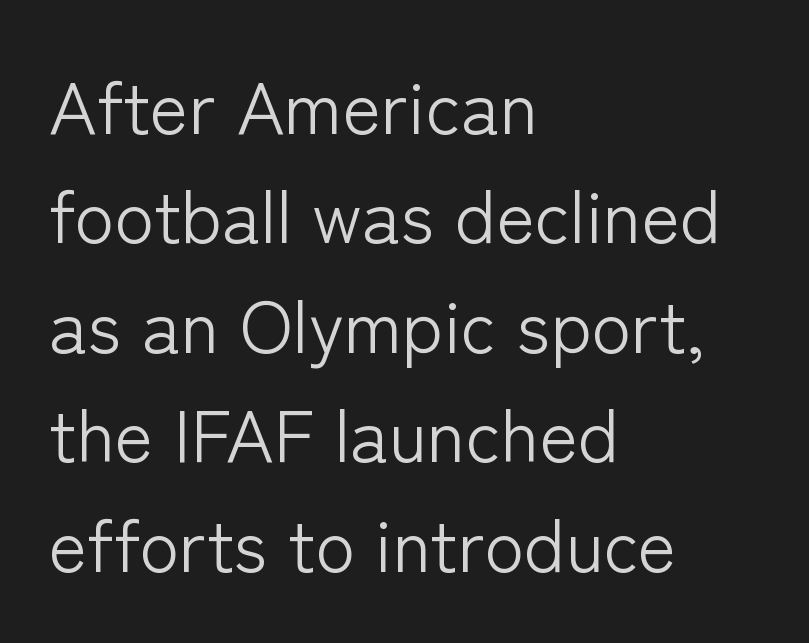
The letters advance in unequal steps, a hallmark of proportional type. This reads as an unemphasized weight, regular at the heaviest. The designer left line spacing at the default. The lettering holds an erect, upright posture throughout. Underlining? Definitely not there. The setting favours the left margin, as ordinary paragraphs usually do.
